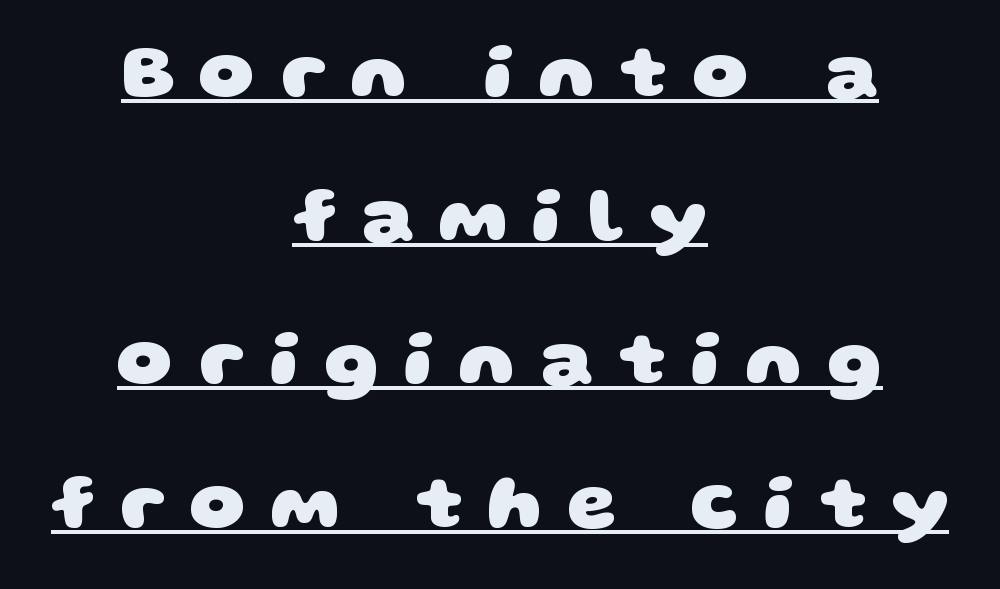
{"serif": "no", "bold": "yes", "weight": "heavy", "width": "wide", "stroke_contrast": "low", "x_height": "large", "monospaced": "no", "underline": "yes", "align": "center", "line_spacing_ratio": 1.84, "letter_spacing": "wide", "letter_spacing_em": 0.31, "glyph_px": 78}
